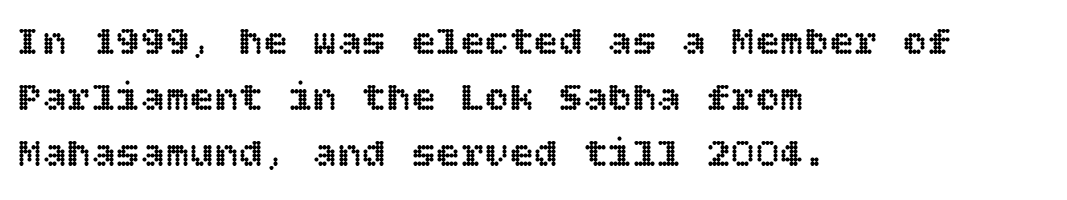
The image shows 41 px text type, upright; set left-aligned, normal line spacing (1.36x), normal letter spacing, not underlined; a large x-height.
